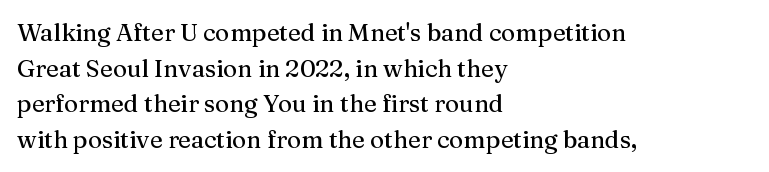
The lettering holds an erect, upright posture throughout. Inter-character spacing is left at the font's built-in metrics. The glyphs are unaccompanied by any horizontal stroke below them. Horizontal alignment here is leftward, the default for most running prose. Is there much room between lines? A standard amount, neither cramped nor airy.
